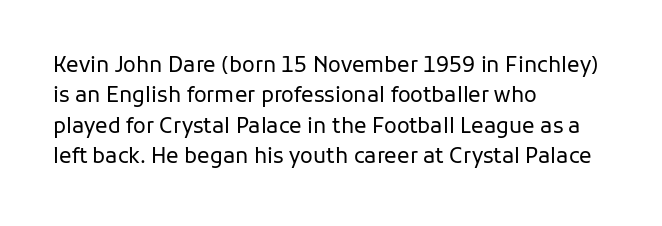
{"italic": "no", "bold": "no", "underline": "no", "align": "left", "line_spacing": "normal", "line_spacing_ratio": 1.45, "letter_spacing": "normal", "letter_spacing_em": 0.0, "glyph_px": 21}
